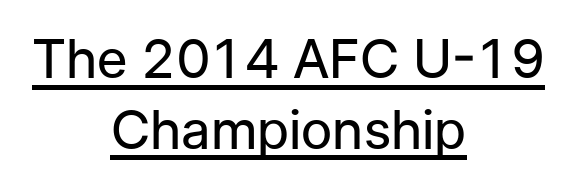
The image shows 54 px regular-weight sans-serif type, upright; set centered, normal line spacing (1.31x), normal letter spacing, underlined; low stroke contrast and a medium x-height.
